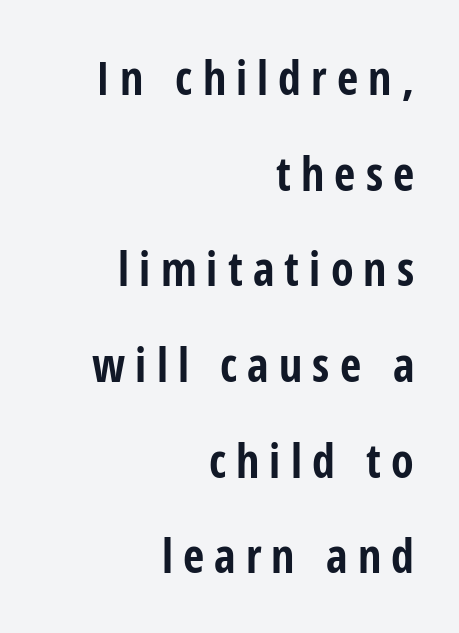
{"serif": "no", "italic": "no", "bold": "yes", "weight": "bold", "width": "condensed", "stroke_contrast": "low", "x_height": "medium", "monospaced": "no", "underline": "no", "align": "right", "line_spacing": "loose", "line_spacing_ratio": 2.08, "letter_spacing": "wide", "letter_spacing_em": 0.22, "glyph_px": 46}
